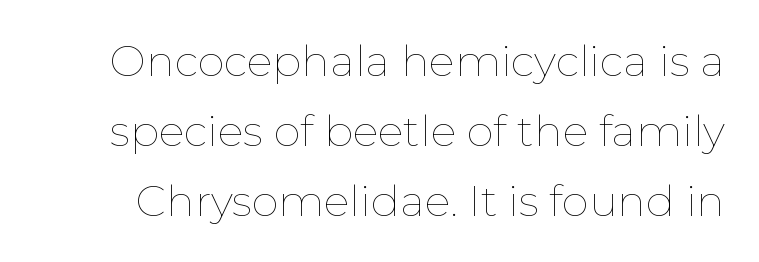
Q: Is the text bold? A: No.
Q: Is the text italic (slanted)? A: No, it is upright.
Q: Is the text underlined? A: No.
Q: Is the spacing between letters normal or unusually wide? A: Normal.
Q: Is the spacing between lines tight, normal or loose? A: Normal.
Q: Width (condensed, normal, or wide)? A: Normal.
Q: Stroke contrast? A: Low.
Q: x-height? A: Medium.
Q: Monospaced? A: No.
